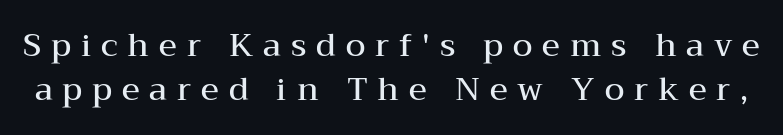
Q: Is the text bold? A: Semi-bold.
Q: Is the text italic (slanted)? A: No, it is upright.
Q: Is the typeface a serif or a sans-serif typeface? A: Serif.
Q: Is the text underlined? A: No.
Q: Is the spacing between letters normal or unusually wide? A: Unusually wide.
Q: Is the spacing between lines tight, normal or loose? A: Normal.
Q: Width (condensed, normal, or wide)? A: Wide.
Q: Stroke contrast? A: Medium.
Q: x-height? A: Medium.
Q: Monospaced? A: No.
